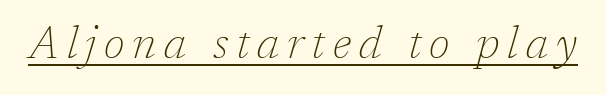
Look at the bottom of the vertical strokes: they flare into serifs here. These lines are rendered in a variable-pitch font. The axis of the letterforms is tilted away from vertical. The font is comparable to plain body text, perhaps lighter.
